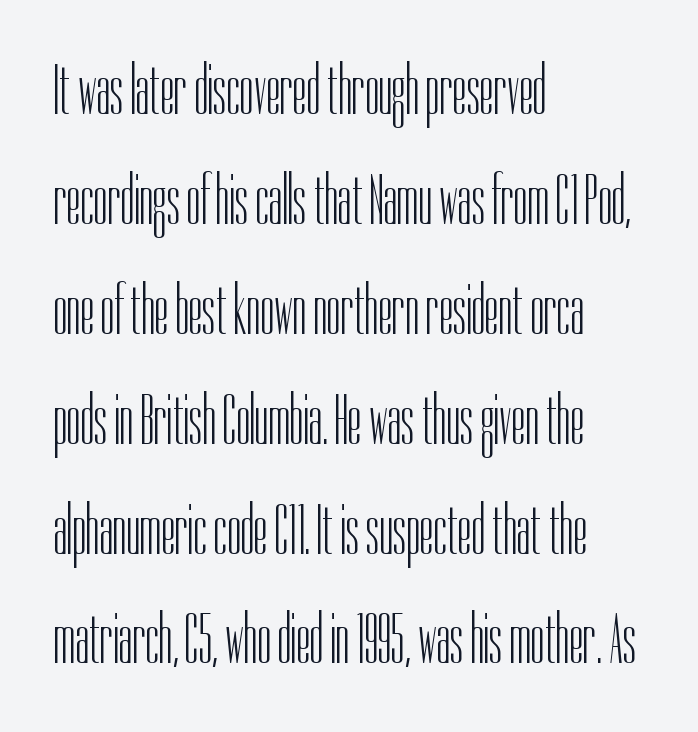
All the whitespace from short lines collects on the right. Do the characters align in a grid? No, the font is proportional. The block of text has a typical density, with ordinary space between rows. The font's upright variant was chosen for this text.
